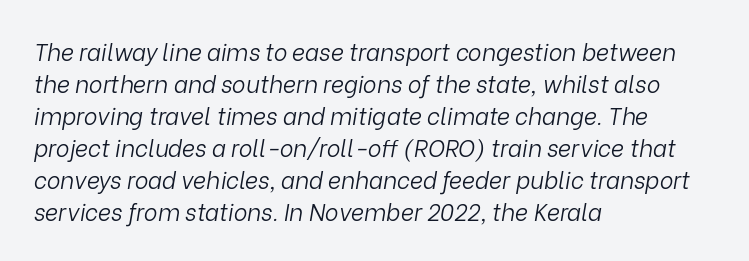
Q: Is the text bold? A: No.
Q: Is the text italic (slanted)? A: Yes, it leans right by about 9 degrees.
Q: Is the text underlined? A: No.
Q: How is the paragraph aligned? A: Left-aligned.
Q: Is the spacing between letters normal or unusually wide? A: Normal.
Q: Is the spacing between lines tight, normal or loose? A: Normal.
